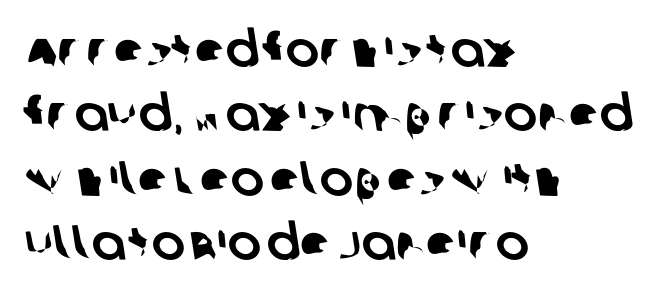
Each letter keeps its own natural width here, so spacing adapts to shape. Are there feet on the stems? There aren't — it's a sans. The lines are quadded left. Is the letter spacing exaggerated? No — it looks like the ordinary default.
